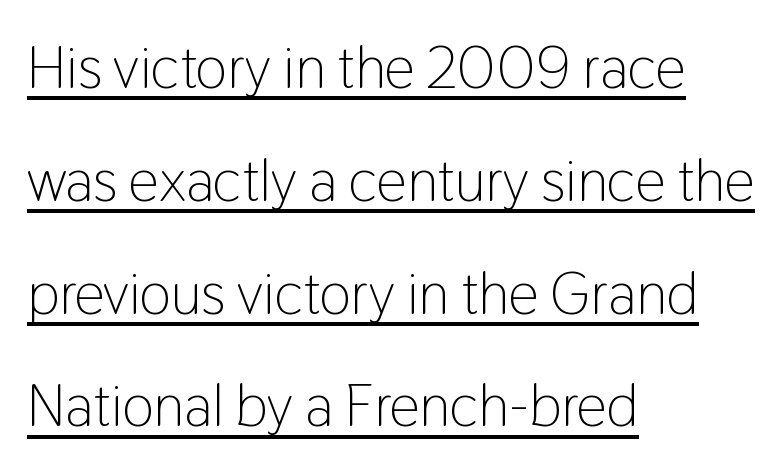
The image shows 60 px light, condensed sans-serif type, upright; set left-aligned, line spacing 1.88x, normal letter spacing, underlined; low stroke contrast and a medium x-height.
